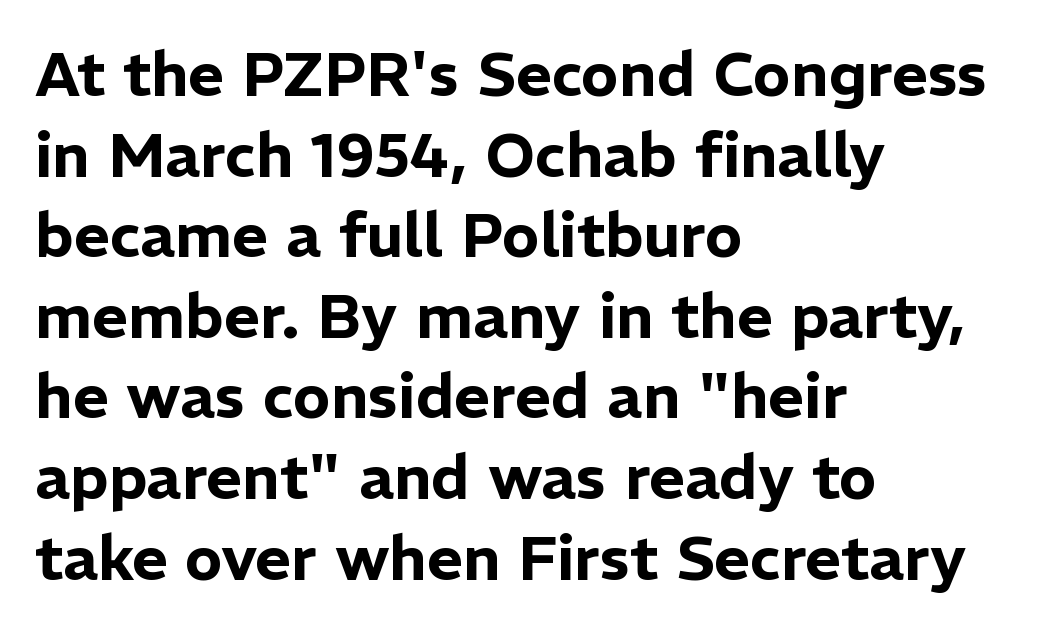
{"serif": "no", "italic": "no", "width": "normal", "stroke_contrast": "low", "x_height": "medium", "monospaced": "no", "underline": "no", "align": "left", "line_spacing": "normal", "line_spacing_ratio": 1.3, "letter_spacing": "normal", "letter_spacing_em": 0.0, "glyph_px": 62}
